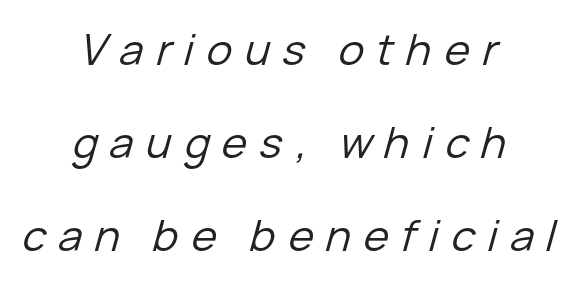
The image shows 43 px regular-weight type, italic (leaning right); set centered, loose line spacing (2.16x), unusually wide letter spacing (+0.29 em), not underlined; low stroke contrast and a medium x-height.
